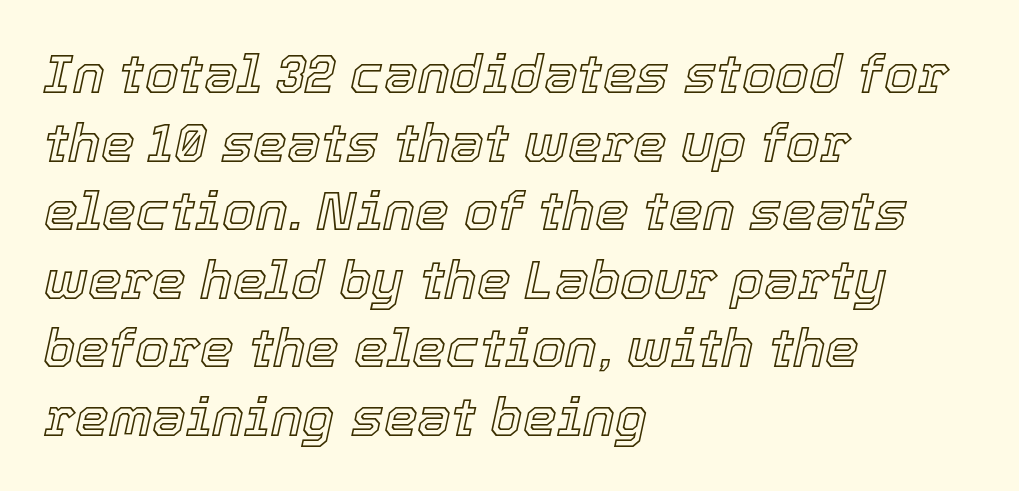
Q: Is the text italic (slanted)? A: Yes, it leans right by about 12 degrees.
Q: Is the text underlined? A: No.
Q: How is the paragraph aligned? A: Left-aligned.
Q: Is the spacing between letters normal or unusually wide? A: Normal.
Q: Is the spacing between lines tight, normal or loose? A: Normal.
Q: Width (condensed, normal, or wide)? A: Normal.
Q: x-height? A: Medium.
Q: Monospaced? A: No.
